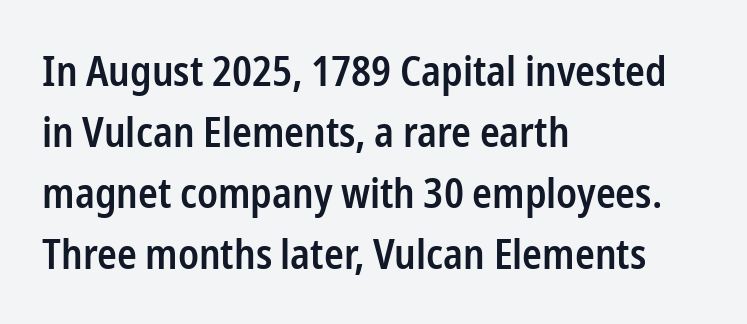
{"serif": "no", "italic": "no", "bold": "semi", "weight": "semibold", "width": "condensed", "stroke_contrast": "low", "x_height": "medium", "monospaced": "no", "underline": "no", "align": "left", "line_spacing": "normal", "line_spacing_ratio": 1.49, "letter_spacing": "normal", "letter_spacing_em": 0.0, "glyph_px": 41}
